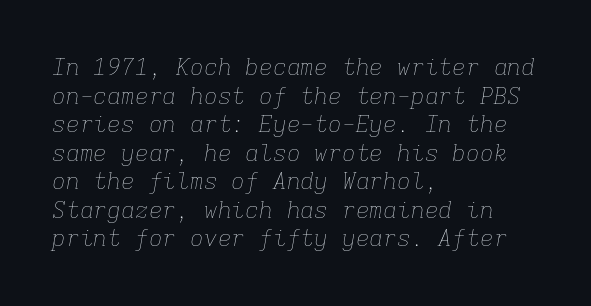
The image shows 23 px text type, italic (leaning right); set left-aligned, line spacing 1.24x, normal letter spacing, not underlined.
